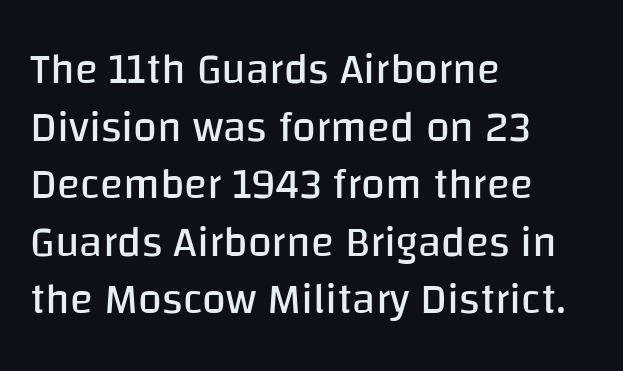
The image shows 43 px regular-weight sans-serif type, upright; set left-aligned, normal line spacing (1.34x), normal letter spacing, not underlined; low stroke contrast and a large x-height.
